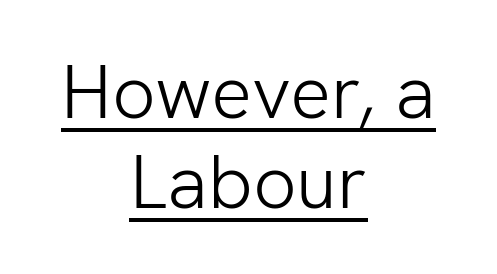
The image shows 76 px light sans-serif type, upright; set centered, line spacing 1.18x, normal letter spacing, underlined; low stroke contrast and a medium x-height.
